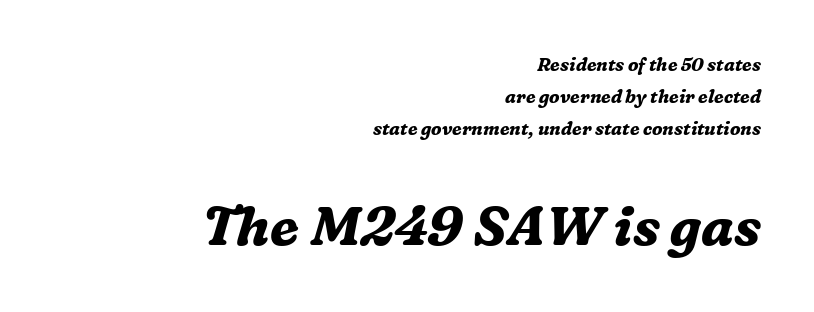
Q: Is the text bold? A: Yes.
Q: Is the text italic (slanted)? A: Yes, it leans right by about 16 degrees.
Q: Is the typeface a serif or a sans-serif typeface? A: Serif.
Q: Is the text underlined? A: No.
Q: How is the paragraph aligned? A: Right-aligned.
Q: Is the spacing between letters normal or unusually wide? A: Normal.
Q: Which block of text is set in a larger size, the first (top) or the second (bottom)? A: The second (bottom) one.
Q: Width (condensed, normal, or wide)? A: Normal.
Q: Stroke contrast? A: Medium.
Q: x-height? A: Medium.
Q: Monospaced? A: No.
